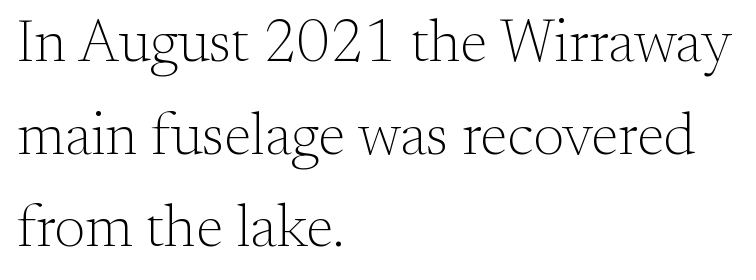
The image shows 59 px light serif type, upright; set left-aligned, normal line spacing (1.57x), normal letter spacing, not underlined; medium stroke contrast and a small x-height.
